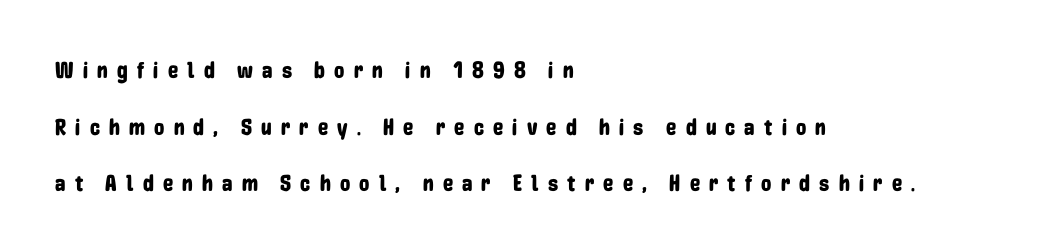
Check the space under the baseline: it is left empty. Posture: vertical. Line spacing here is loose. The ragged edge is on the right, which tells us the setting is flush left. There is plenty of visible air inserted between adjacent glyphs.
